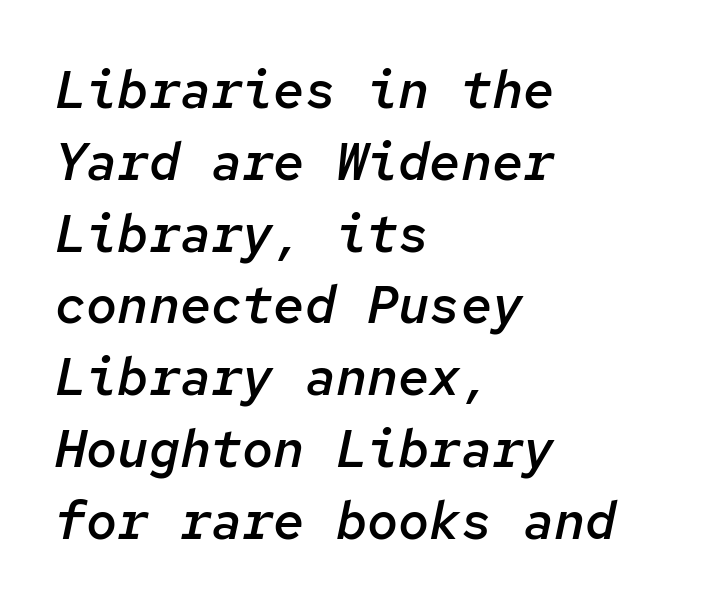
Leftover space on each line is placed entirely after the last word. You could count columns in this text — the font is strictly monospaced. The passage shown leans; its letterforms are oblique. Strokes here are thickened, but only to semibold level.
